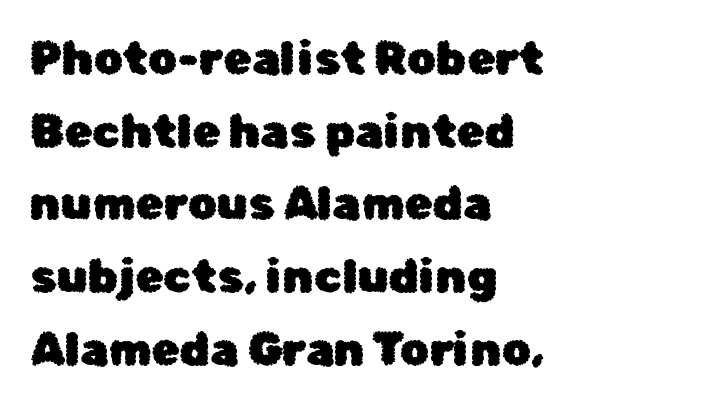
{"serif": "no", "italic": "no", "width": "normal", "stroke_contrast": "low", "x_height": "medium", "monospaced": "no", "underline": "no", "align": "left", "line_spacing": "normal", "line_spacing_ratio": 1.58, "letter_spacing": "normal", "letter_spacing_em": 0.0, "glyph_px": 46}
